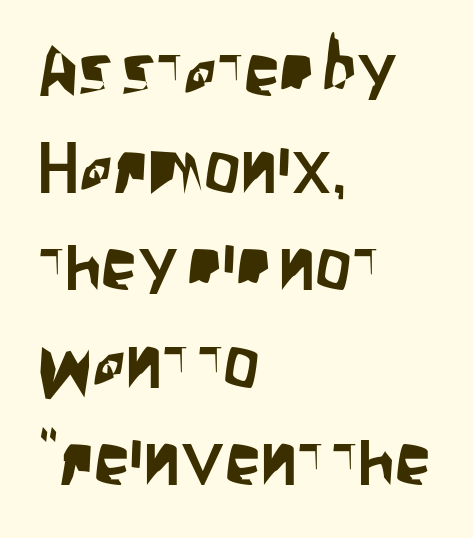
{"serif": "no", "italic": "no", "width": "condensed", "stroke_contrast": "low", "x_height": "large", "monospaced": "no", "underline": "no", "align": "left", "line_spacing": "normal", "line_spacing_ratio": 1.35, "letter_spacing": "normal", "letter_spacing_em": 0.0, "glyph_px": 72}
